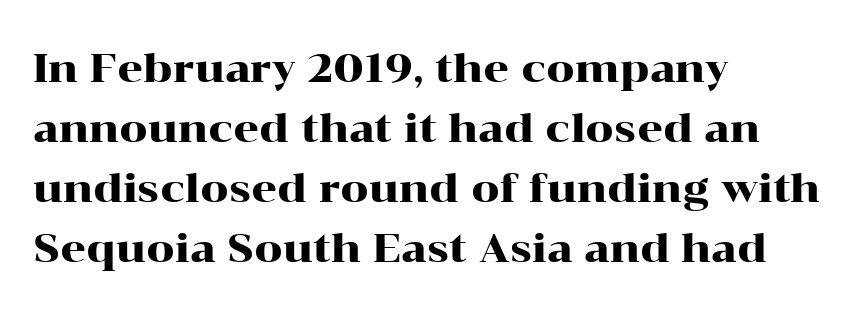
Q: Is the text italic (slanted)? A: No, it is upright.
Q: Is the typeface a serif or a sans-serif typeface? A: Serif.
Q: Is the text underlined? A: No.
Q: How is the paragraph aligned? A: Left-aligned.
Q: Is the spacing between letters normal or unusually wide? A: Normal.
Q: Is the spacing between lines tight, normal or loose? A: Normal.
Q: Width (condensed, normal, or wide)? A: Wide.
Q: Stroke contrast? A: High.
Q: x-height? A: Medium.
Q: Monospaced? A: No.
